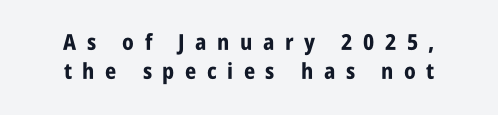
Designer's note — italics off, roman on. Type without underlining. Baseline-to-baseline distance is the conventional proportion of letter height. Inter-character spacing is expanded well beyond the font's built-in metrics. Its strokes are broad and dark, the hallmark of bold type. The lines in this sample share a center point and differ in where they start and stop.
